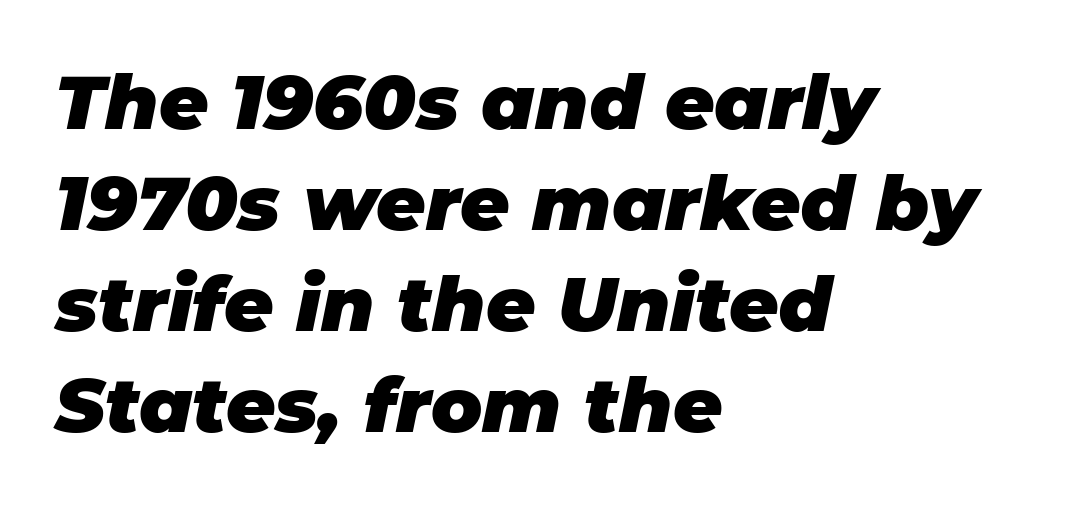
The strip under each line holds only bare page. Weight: bold. There's an unmistakable incline to the writing here. These lines keep a tight, regular rhythm from letter to letter. A normal amount of white space separates one row of letters from the next.
